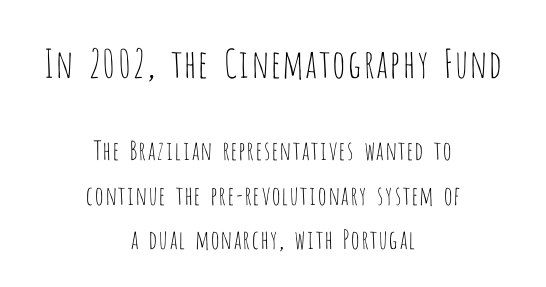
Q: Is the text bold? A: No.
Q: Is the text italic (slanted)? A: No, it is upright.
Q: Is the typeface a serif or a sans-serif typeface? A: Sans-serif.
Q: Is the text underlined? A: No.
Q: How is the paragraph aligned? A: Centered.
Q: Is the spacing between letters normal or unusually wide? A: Normal.
Q: Is the spacing between lines tight, normal or loose? A: Normal.
Q: Which block of text is set in a larger size, the first (top) or the second (bottom)? A: The first (top) one.
Q: Width (condensed, normal, or wide)? A: Condensed.
Q: Stroke contrast? A: Low.
Q: x-height? A: Large.
Q: Monospaced? A: No.
